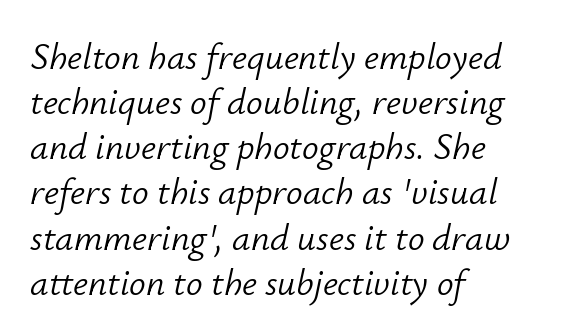
Q: Is the text bold? A: No.
Q: Is the text italic (slanted)? A: Yes, it leans right by about 12 degrees.
Q: Is the text underlined? A: No.
Q: How is the paragraph aligned? A: Left-aligned.
Q: Is the spacing between letters normal or unusually wide? A: Normal.
Q: Width (condensed, normal, or wide)? A: Normal.
Q: Stroke contrast? A: Low.
Q: x-height? A: Small.
Q: Monospaced? A: No.
